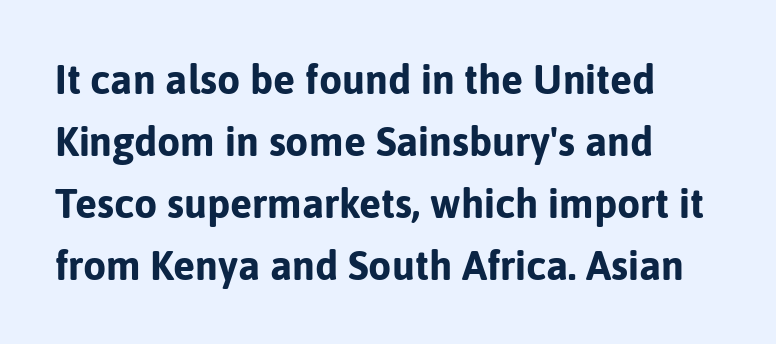
Q: Is the text bold? A: Yes.
Q: Is the text italic (slanted)? A: No, it is upright.
Q: Is the typeface a serif or a sans-serif typeface? A: Sans-serif.
Q: Is the text underlined? A: No.
Q: How is the paragraph aligned? A: Left-aligned.
Q: Is the spacing between letters normal or unusually wide? A: Normal.
Q: Is the spacing between lines tight, normal or loose? A: Normal.
Q: Width (condensed, normal, or wide)? A: Normal.
Q: Stroke contrast? A: Low.
Q: x-height? A: Medium.
Q: Monospaced? A: No.
